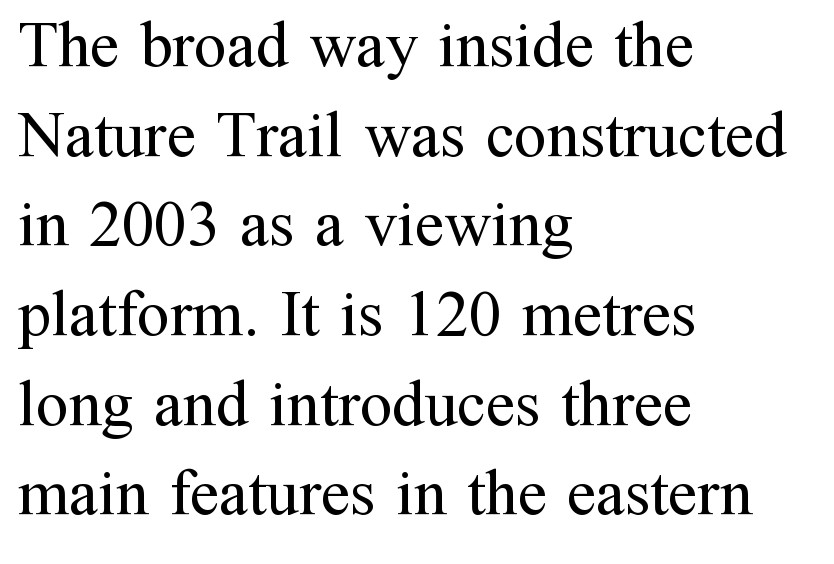
The image shows 65 px regular-weight serif type, upright; set left-aligned, normal line spacing (1.38x), normal letter spacing, not underlined; medium stroke contrast and a medium x-height.
